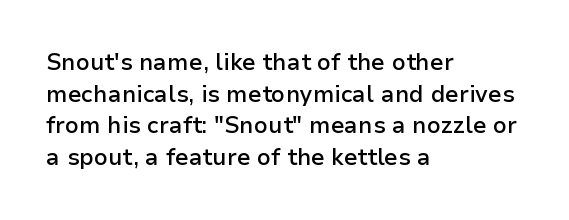
Q: Is the text bold? A: Semi-bold.
Q: Is the text italic (slanted)? A: No, it is upright.
Q: Is the text underlined? A: No.
Q: How is the paragraph aligned? A: Left-aligned.
Q: Is the spacing between letters normal or unusually wide? A: Normal.
Q: Is the spacing between lines tight, normal or loose? A: Normal.
